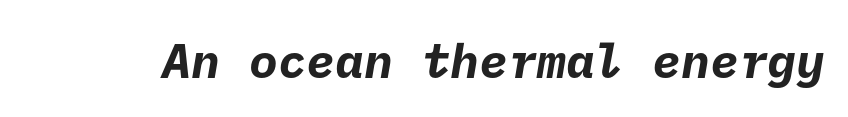
The zone under the glyphs is completely vacant. Typesetter's note: full bold, strokes at maximum text heaviness. The characters display no serif detailing; their extremities are plain. Characters follow at the spacing the type designer built in.
